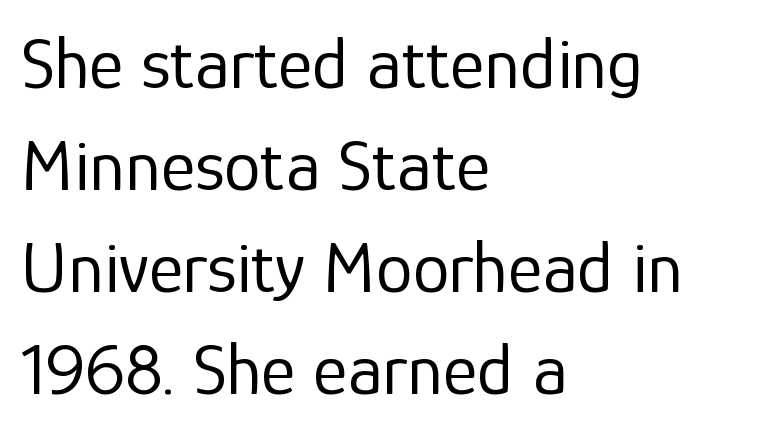
The image shows 74 px regular-weight sans-serif type, upright; set left-aligned, normal line spacing (1.38x), normal letter spacing, not underlined; low stroke contrast and a medium x-height.
